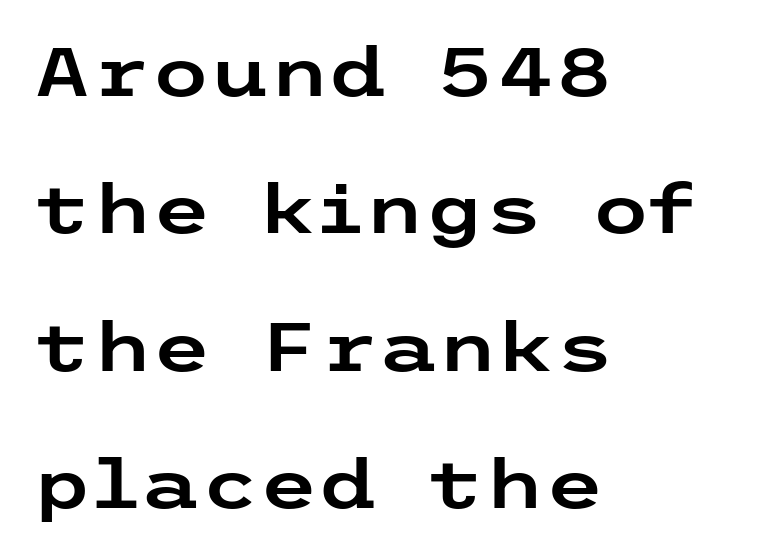
{"serif": "no", "italic": "no", "width": "wide", "stroke_contrast": "low", "x_height": "medium", "underline": "no", "align": "left", "line_spacing": "loose", "line_spacing_ratio": 2.02, "letter_spacing": "normal", "letter_spacing_em": 0.0, "glyph_px": 68}
